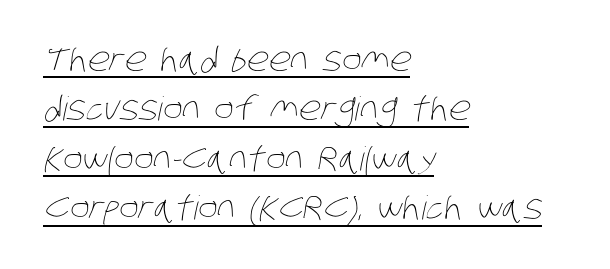
The image shows 33 px thin, condensed type; set left-aligned, normal line spacing (1.5x), normal letter spacing, underlined; low stroke contrast and a large x-height.
